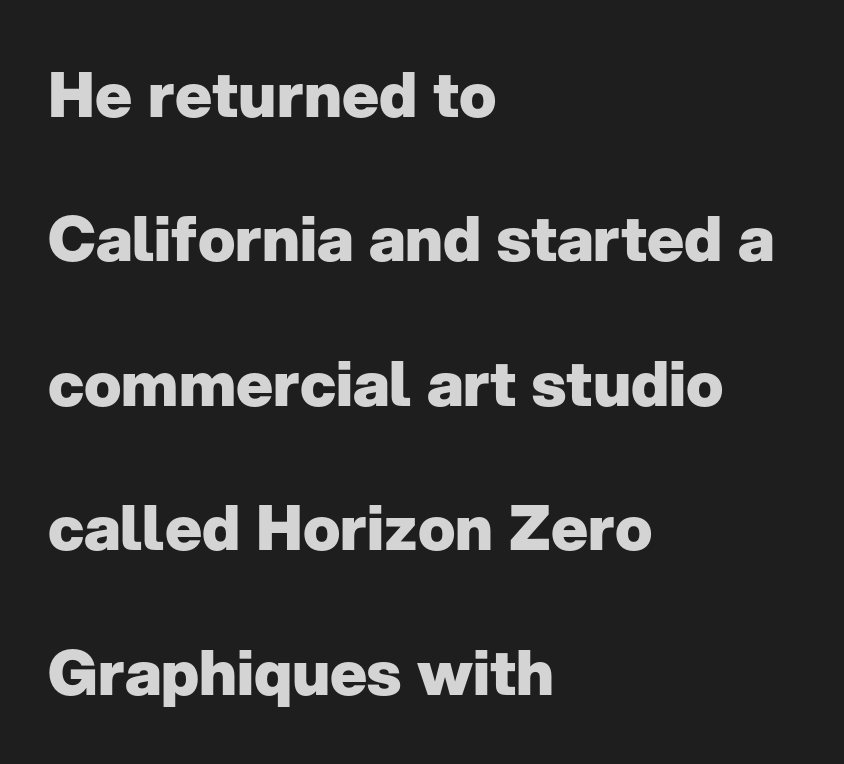
Q: Is the text bold? A: Yes.
Q: Is the text italic (slanted)? A: No, it is upright.
Q: Is the typeface a serif or a sans-serif typeface? A: Sans-serif.
Q: Is the text underlined? A: No.
Q: How is the paragraph aligned? A: Left-aligned.
Q: Is the spacing between letters normal or unusually wide? A: Normal.
Q: Is the spacing between lines tight, normal or loose? A: Loose.
Q: Width (condensed, normal, or wide)? A: Normal.
Q: Stroke contrast? A: Low.
Q: x-height? A: Medium.
Q: Monospaced? A: No.
